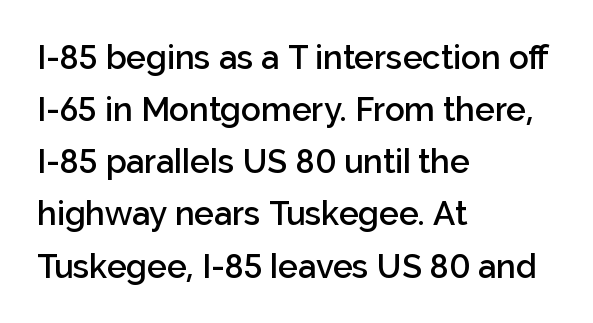
Q: Is the text bold? A: Semi-bold.
Q: Is the text italic (slanted)? A: No, it is upright.
Q: Is the typeface a serif or a sans-serif typeface? A: Sans-serif.
Q: Is the text underlined? A: No.
Q: How is the paragraph aligned? A: Left-aligned.
Q: Is the spacing between letters normal or unusually wide? A: Normal.
Q: Is the spacing between lines tight, normal or loose? A: Normal.
Q: Width (condensed, normal, or wide)? A: Normal.
Q: Stroke contrast? A: Low.
Q: x-height? A: Medium.
Q: Monospaced? A: No.
